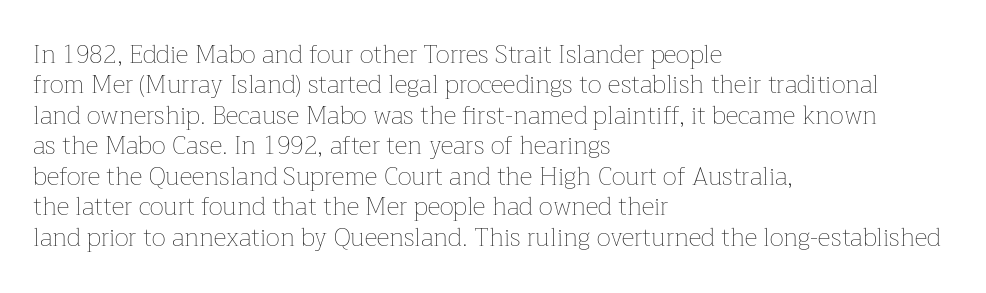
Nope, not italic — everything's standing straight. Only glyphs here, with clear space below each row. Leftover space on each line is placed entirely after the last word. The gaps between neighbouring characters are ordinary and unremarkable. A light-to-regular cut is what we see here.
